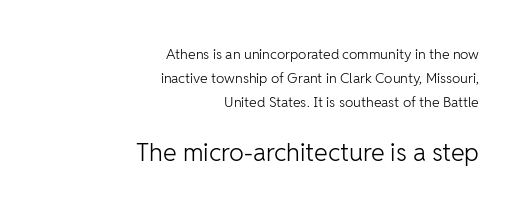
Vertical spacing — default. The zone under the glyphs is completely vacant. Letter spacing: default. This rendering uses right alignment, leaving the left contour irregular. This is not heavy type; no bold has been used.
